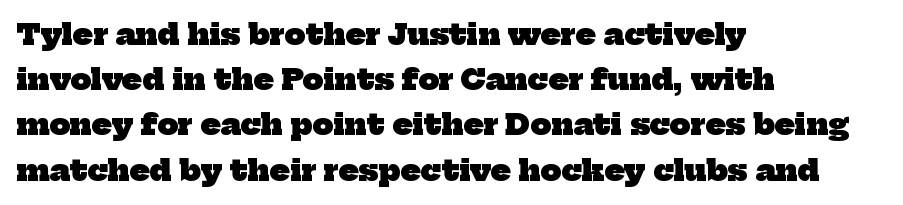
Does extra space separate the letters? No, they use regular spacing. These lines sit exactly where default settings would place them. Typographic density is high because the face is bold. Rule under the text: the space is simply empty. In CSS terms this would be text-align: left.
